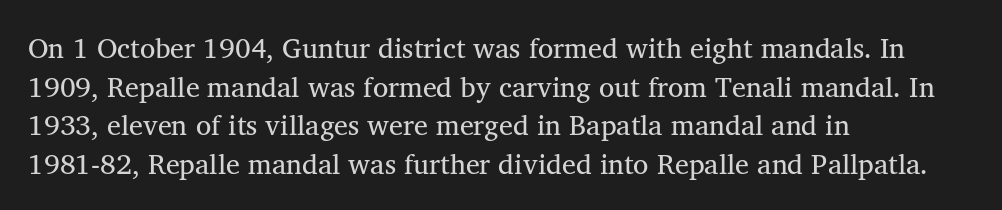
The image shows 28 px regular-weight serif type; set left-aligned, normal line spacing (1.38x), normal letter spacing, not underlined; medium stroke contrast and a medium x-height.
